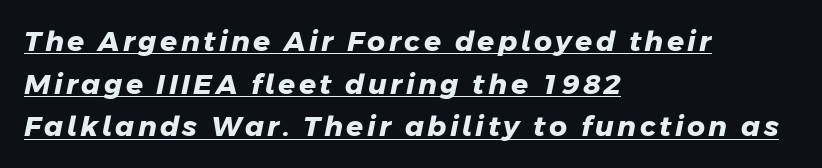
Somebody hit Ctrl+U on this one — the words are underlined. Looks like regular typesetting: each glyph gets only the width it needs. A sans-serif font was chosen for this passage. Alignment: flush left.
